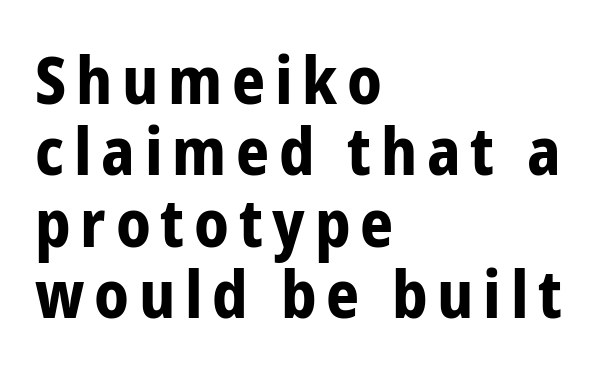
Q: Is the text bold? A: Yes.
Q: Is the text italic (slanted)? A: No, it is upright.
Q: Is the typeface a serif or a sans-serif typeface? A: Sans-serif.
Q: Is the text underlined? A: No.
Q: How is the paragraph aligned? A: Left-aligned.
Q: Is the spacing between lines tight, normal or loose? A: Tight.
Q: Width (condensed, normal, or wide)? A: Condensed.
Q: Stroke contrast? A: Low.
Q: x-height? A: Medium.
Q: Monospaced? A: No.
